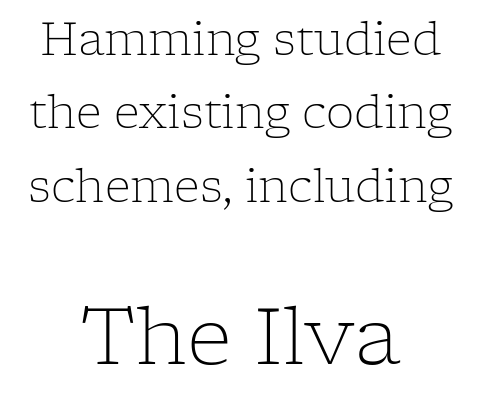
{"serif": "yes", "italic": "no", "bold": "no", "weight": "light", "width": "normal", "stroke_contrast": "low", "x_height": "medium", "monospaced": "no", "underline": "no", "align": "center", "line_spacing": "normal", "line_spacing_ratio": 1.63, "letter_spacing": "normal", "letter_spacing_em": 0.0, "larger_block": "second", "size_ratio": 1.76, "glyph_px": 79}
